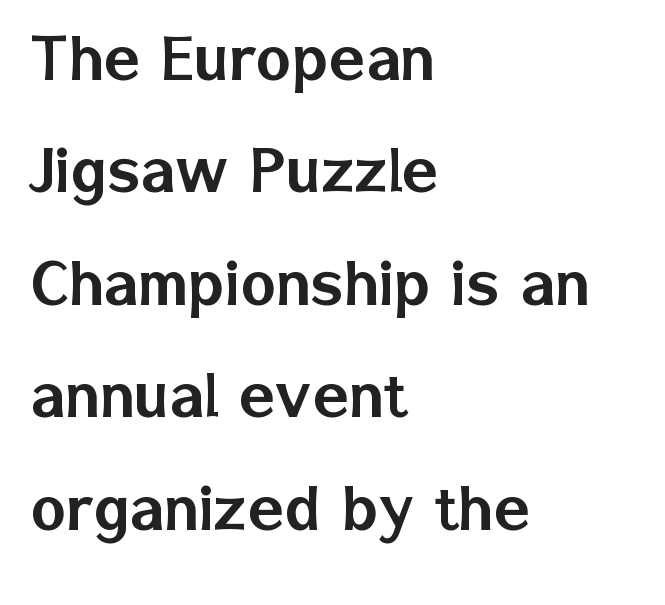
Spacing between characters is what you'd get straight out of the box. Descenders are the only things crossing below the line. The paragraph shown leans on its left margin. Characters remain perfectly vertical along every line. Line spacing here is normal.
